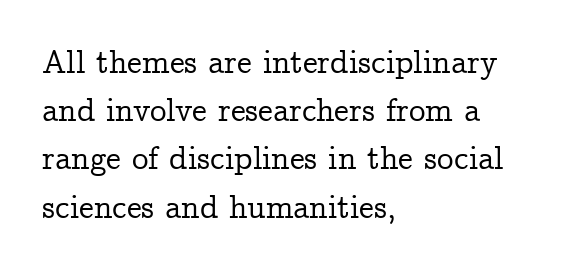
The image shows 33 px serif type, upright; set left-aligned, normal line spacing (1.46x), normal letter spacing, not underlined; low stroke contrast and a medium x-height.
